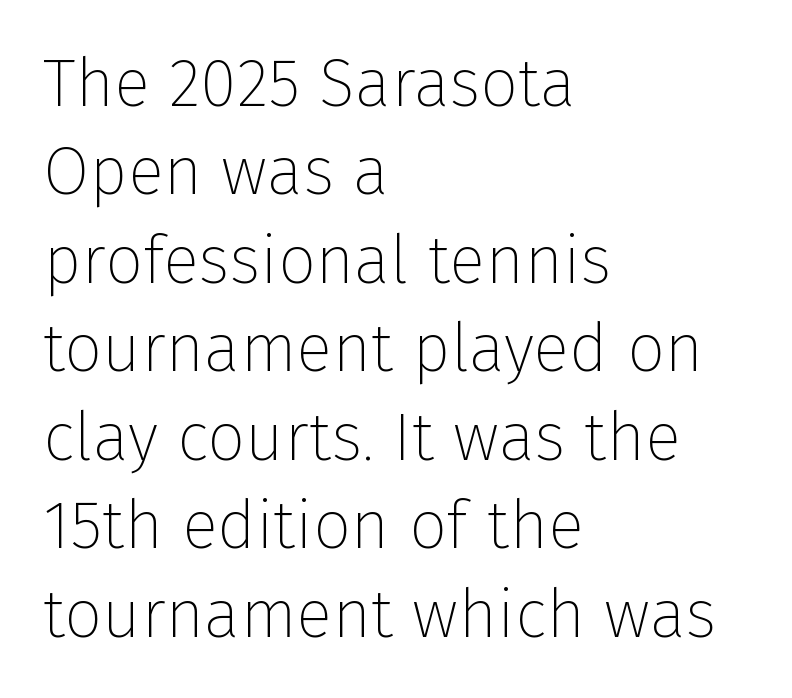
Q: Is the text bold? A: No.
Q: Is the text italic (slanted)? A: No, it is upright.
Q: Is the typeface a serif or a sans-serif typeface? A: Sans-serif.
Q: Is the text underlined? A: No.
Q: How is the paragraph aligned? A: Left-aligned.
Q: Is the spacing between letters normal or unusually wide? A: Normal.
Q: Is the spacing between lines tight, normal or loose? A: Normal.
Q: Width (condensed, normal, or wide)? A: Normal.
Q: Stroke contrast? A: Low.
Q: x-height? A: Medium.
Q: Monospaced? A: No.
